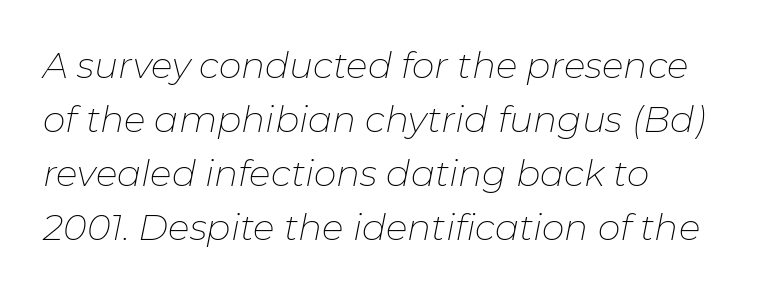
These lines were composed using italics. The rendering keeps characters at their native spacing. The letterforms sit at book weight or below. The face used here is proportionally spaced, like ordinary book or web type.
